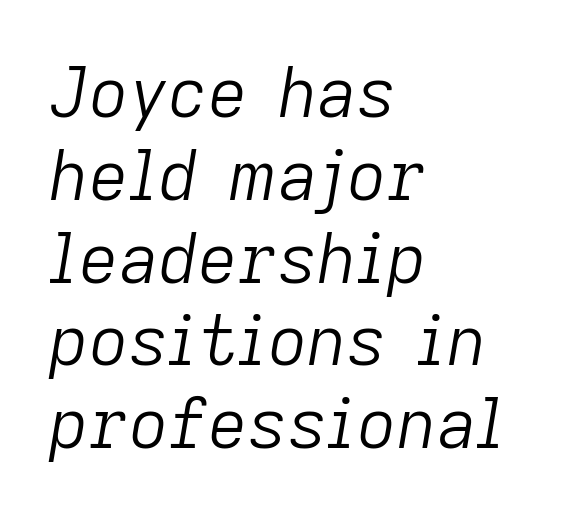
The image shows 69 px light type, italic (leaning right); set left-aligned, line spacing 1.2x, normal letter spacing, not underlined; low stroke contrast and a medium x-height.
